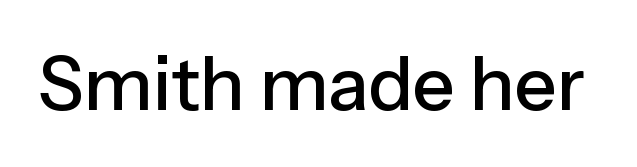
{"serif": "no", "italic": "no", "width": "normal", "stroke_contrast": "low", "x_height": "medium", "monospaced": "no", "underline": "no", "letter_spacing": "normal", "letter_spacing_em": 0.0, "glyph_px": 74}
